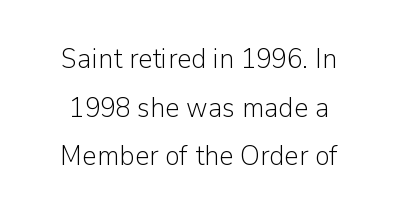
{"serif": "no", "italic": "no", "bold": "no", "weight": "light", "width": "normal", "stroke_contrast": "low", "x_height": "medium", "monospaced": "no", "underline": "no", "line_spacing_ratio": 1.74, "letter_spacing": "normal", "letter_spacing_em": 0.0, "glyph_px": 28}
